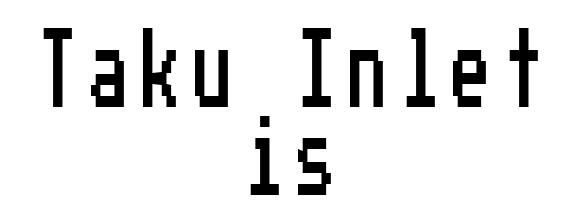
Descenders are the only things crossing below the line. Typeset on center — no edge is straight. Posture: upright roman. Check where the strokes stop: nothing finishes them off — pure sans.
